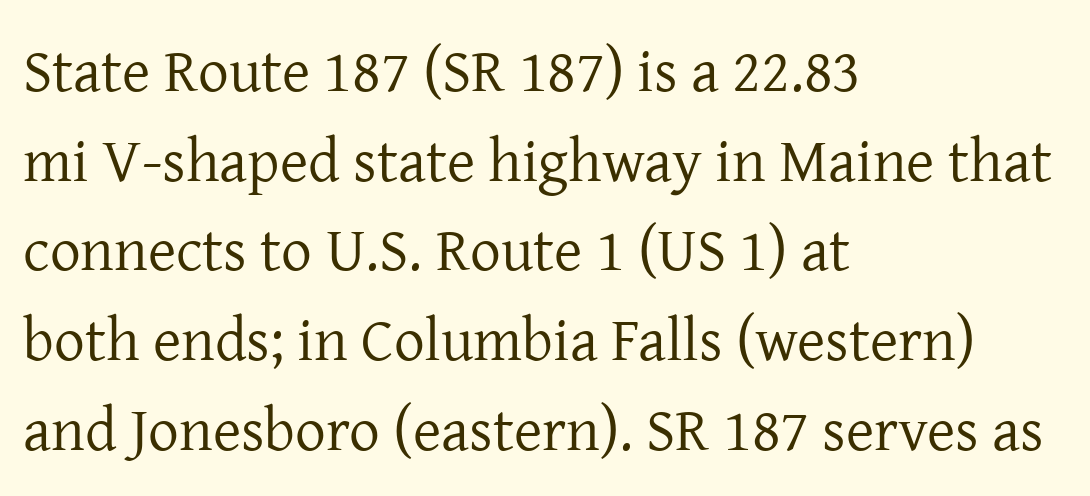
{"serif": "yes", "italic": "no", "bold": "no", "weight": "regular", "width": "normal", "stroke_contrast": "low", "x_height": "medium", "monospaced": "no", "underline": "no", "align": "left", "line_spacing": "normal", "line_spacing_ratio": 1.47, "letter_spacing": "normal", "letter_spacing_em": 0.0, "glyph_px": 61}
